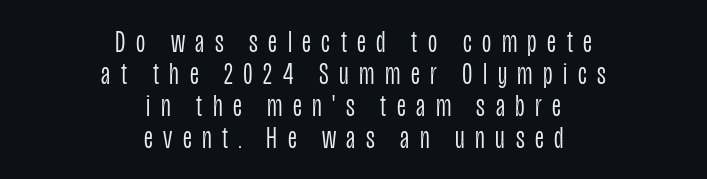
Tall strokes in this sample are plumb rather than angled. The typesetting does not lean heavy: it is not bold. Successive baselines arrive quickly, one right under another. Does extra space separate the letters? Yes, quite a lot of it. Typographically, this falls in the sans-serif category. If you folded the block vertically in half, each line would mirror itself in length.
